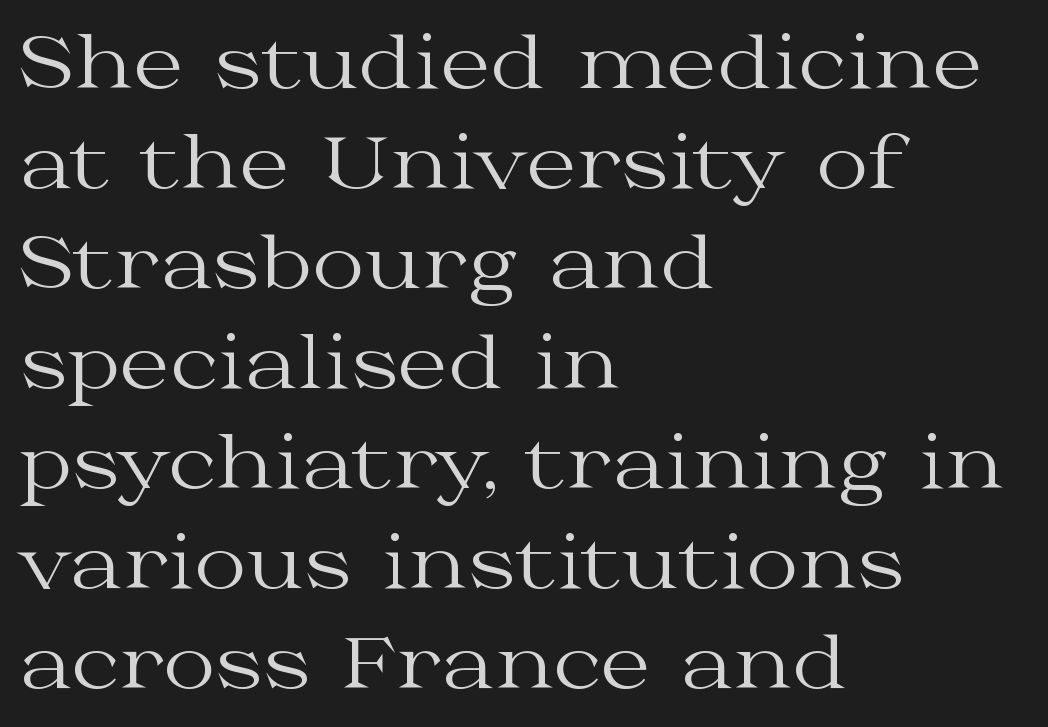
Q: Is the text bold? A: No.
Q: Is the text italic (slanted)? A: No, it is upright.
Q: Is the typeface a serif or a sans-serif typeface? A: Serif.
Q: Is the text underlined? A: No.
Q: How is the paragraph aligned? A: Left-aligned.
Q: Is the spacing between letters normal or unusually wide? A: Normal.
Q: Is the spacing between lines tight, normal or loose? A: Normal.
Q: Width (condensed, normal, or wide)? A: Wide.
Q: Stroke contrast? A: Medium.
Q: x-height? A: Medium.
Q: Monospaced? A: No.
